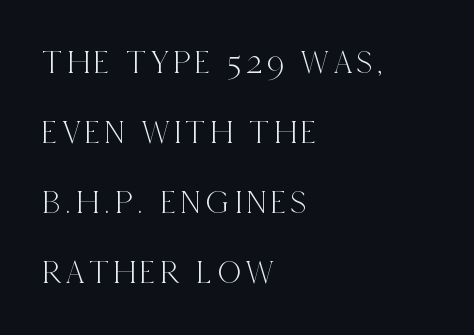
{"serif": "yes", "italic": "no", "width": "condensed", "x_height": "large", "monospaced": "no", "underline": "no", "align": "left", "line_spacing": "loose", "line_spacing_ratio": 2.12, "glyph_px": 33}
